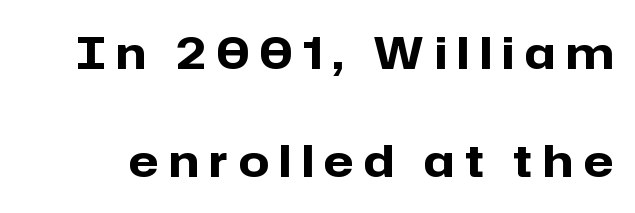
Q: Is the text bold? A: Yes.
Q: Is the text italic (slanted)? A: No, it is upright.
Q: Is the typeface a serif or a sans-serif typeface? A: Sans-serif.
Q: Is the text underlined? A: No.
Q: Is the spacing between letters normal or unusually wide? A: Unusually wide.
Q: Is the spacing between lines tight, normal or loose? A: Loose.
Q: Width (condensed, normal, or wide)? A: Normal.
Q: Stroke contrast? A: Low.
Q: x-height? A: Medium.
Q: Monospaced? A: No.
